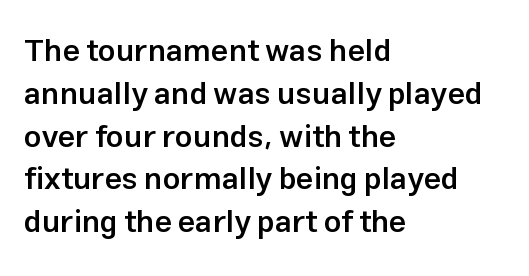
Q: Is the text bold? A: Semi-bold.
Q: Is the text italic (slanted)? A: No, it is upright.
Q: Is the typeface a serif or a sans-serif typeface? A: Sans-serif.
Q: Is the text underlined? A: No.
Q: How is the paragraph aligned? A: Left-aligned.
Q: Is the spacing between letters normal or unusually wide? A: Normal.
Q: Is the spacing between lines tight, normal or loose? A: Normal.
Q: Width (condensed, normal, or wide)? A: Normal.
Q: Stroke contrast? A: Low.
Q: x-height? A: Medium.
Q: Monospaced? A: No.
